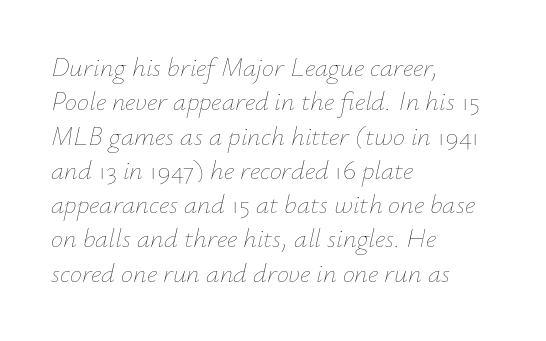
A clean baseline with only descenders dipping below it. The compositor pushed each line to the left boundary. If you drew a line through each stem, it would be angled. In terms of letterspacing, this is plain default setting.
